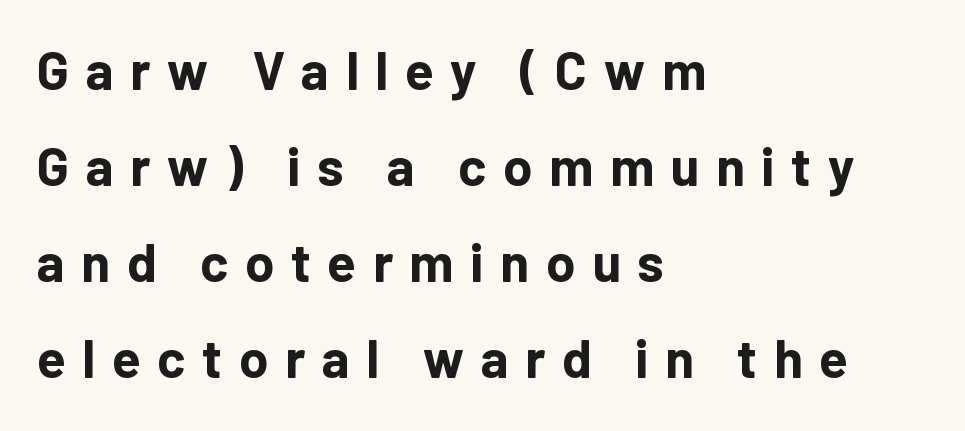
Typeset ragged right — the left edge is the straight one. Each word looks stretched out because of the extra space between its letters. These lines carry a lot of weight — the face is fully bold. Varying glyph widths throughout — classic text-font behaviour.
